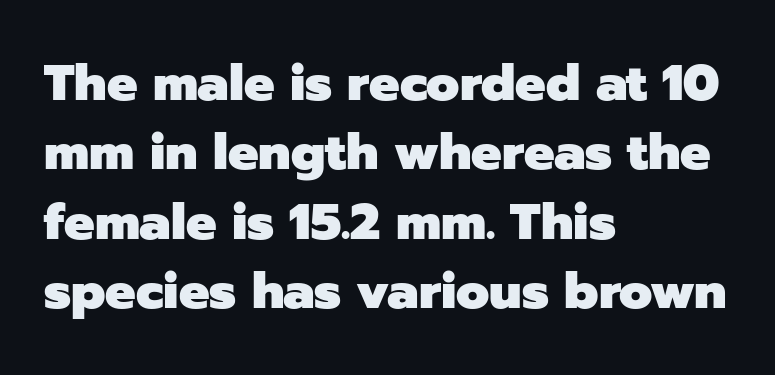
The image shows 51 px heavy sans-serif type, upright; set left-aligned, normal line spacing (1.36x), normal letter spacing, not underlined; low stroke contrast and a medium x-height.
